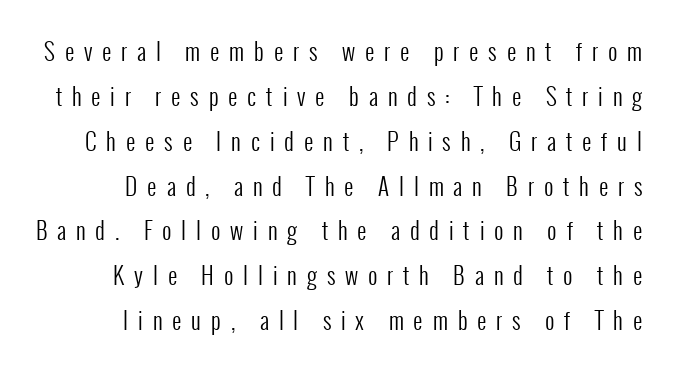
{"italic": "no", "bold": "no", "underline": "no", "line_spacing": "loose", "line_spacing_ratio": 1.95, "letter_spacing": "wide", "letter_spacing_em": 0.43, "glyph_px": 23}
